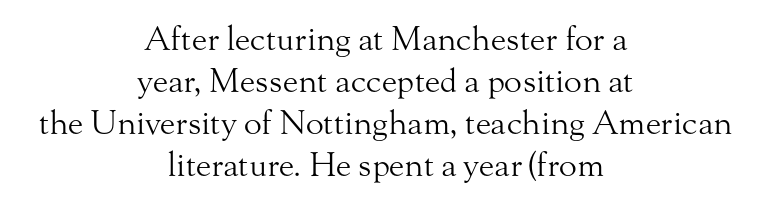
{"serif": "yes", "italic": "no", "bold": "no", "weight": "light", "width": "normal", "stroke_contrast": "medium", "x_height": "small", "monospaced": "no", "underline": "no", "align": "center", "line_spacing": "normal", "line_spacing_ratio": 1.27, "letter_spacing": "normal", "letter_spacing_em": 0.0, "glyph_px": 33}
